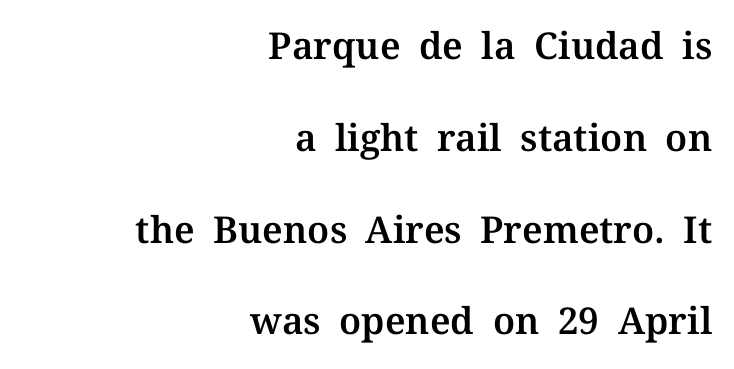
Q: Is the text italic (slanted)? A: No, it is upright.
Q: Is the typeface a serif or a sans-serif typeface? A: Serif.
Q: Is the text underlined? A: No.
Q: How is the paragraph aligned? A: Right-aligned.
Q: Is the spacing between letters normal or unusually wide? A: Normal.
Q: Is the spacing between lines tight, normal or loose? A: Loose.
Q: Width (condensed, normal, or wide)? A: Normal.
Q: Stroke contrast? A: Medium.
Q: x-height? A: Medium.
Q: Monospaced? A: No.
